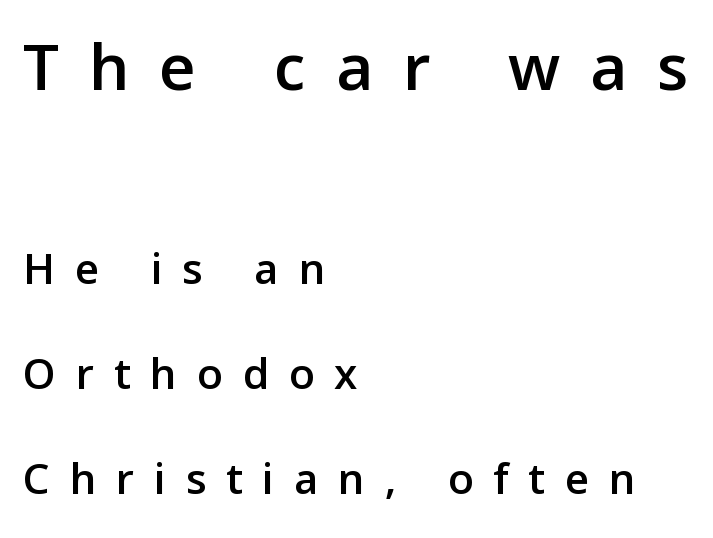
The image shows 71 px sans-serif type, upright; set left-aligned, loose line spacing (2.24x), unusually wide letter spacing (+0.42 em), not underlined; the first (top) block is 1.51x larger; low stroke contrast and a medium x-height.
